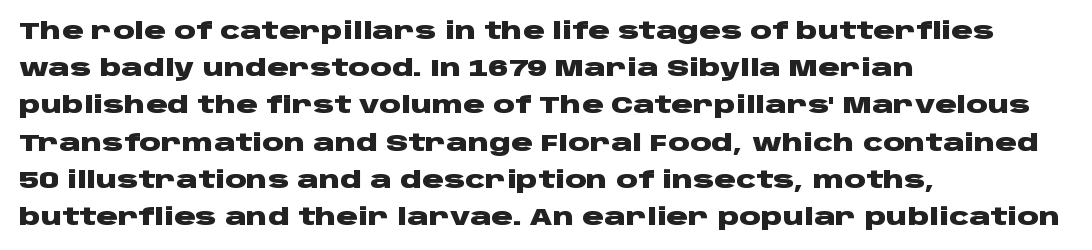
The passage shown has conventional tracking throughout. Underline: absent. The lines in this sample share a left origin and differ only in where they stop. These lines carry a lot of weight — the face is fully bold. Leading: standard. Characters remain perfectly vertical along every line.
